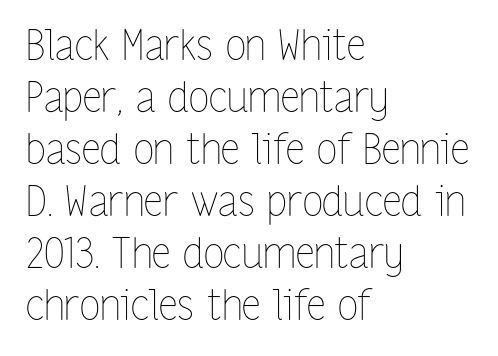
The image shows 42 px thin, condensed type, upright; set left-aligned, line spacing 1.24x, normal letter spacing, not underlined; low stroke contrast and a medium x-height.
